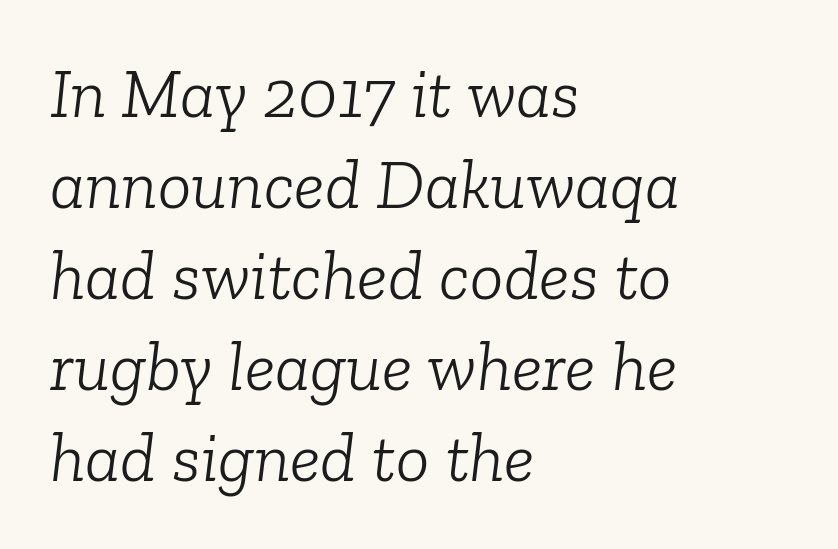
This rendering features lettering with no underline. Words appear dense and cohesive because spacing is normal. These lines stack with their left ends in a neat column. Rows of type keep a routine distance in the vertical direction.
